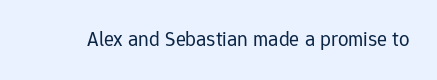
{"italic": "no", "bold": "no", "underline": "no", "letter_spacing": "normal", "letter_spacing_em": 0.0, "glyph_px": 21}
